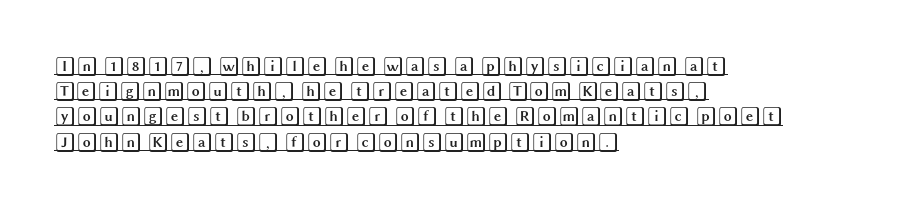
The image shows 20 px text type, upright; set left-aligned, normal line spacing (1.26x), normal letter spacing, underlined.
